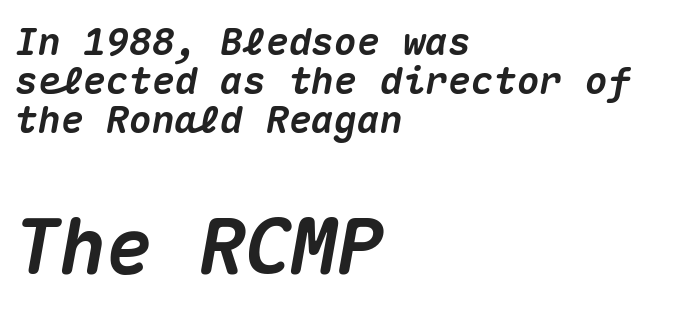
The rendering keeps characters at their native spacing. Any mark beneath the type? The region is blank. Honestly, the rows look squashed on top of each other. Posture: slanted. In CSS terms this would be text-align: left.
